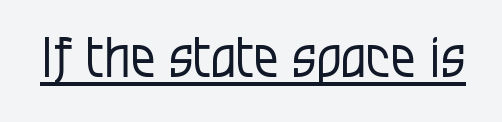
The image shows 55 px regular-weight, condensed sans-serif type, upright; set normal letter spacing, underlined; low stroke contrast and a large x-height.
